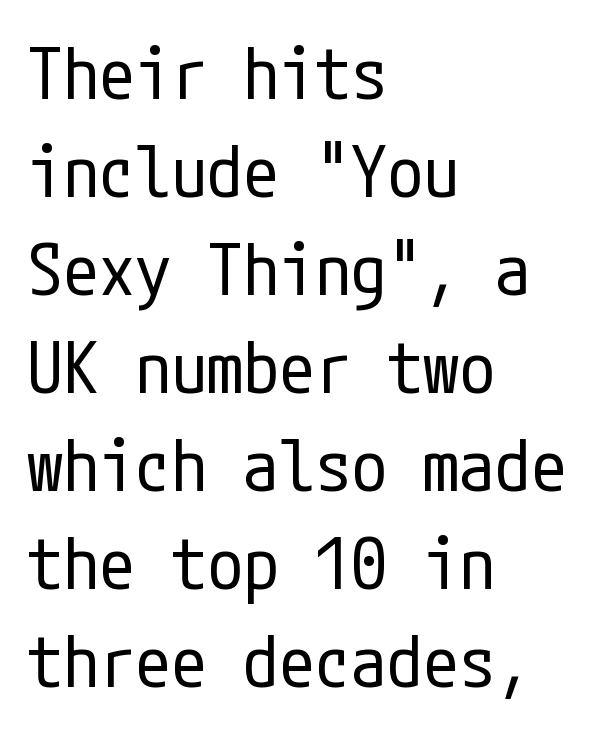
The image shows 72 px regular-weight, condensed sans-serif type, upright; set left-aligned, normal line spacing (1.36x), normal letter spacing, not underlined; low stroke contrast and a medium x-height.
